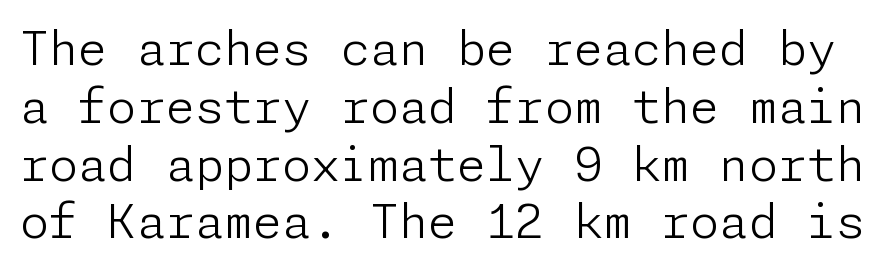
The lettering holds an erect, upright posture throughout. Standard letterfit; no display-style spreading of the glyphs. Weight class: somewhere from thin through regular. The glyphs are unaccompanied by any horizontal stroke below them.
